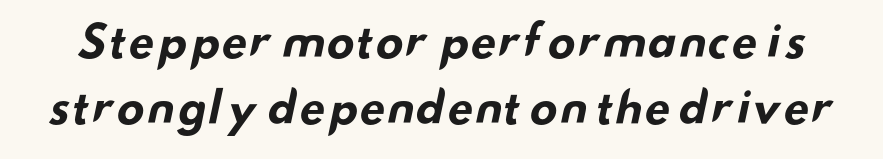
{"serif": "no", "bold": "yes", "weight": "bold", "width": "wide", "stroke_contrast": "low", "x_height": "small", "monospaced": "no", "underline": "no", "line_spacing": "normal", "line_spacing_ratio": 1.57, "letter_spacing": "normal", "letter_spacing_em": 0.0, "glyph_px": 42}
